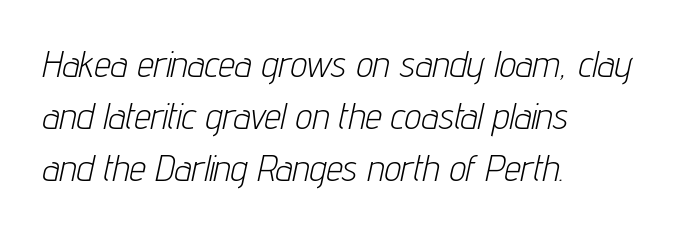
Q: Is the text bold? A: No.
Q: Is the text italic (slanted)? A: Yes, it leans right by about 12 degrees.
Q: Is the text underlined? A: No.
Q: How is the paragraph aligned? A: Left-aligned.
Q: Is the spacing between letters normal or unusually wide? A: Normal.
Q: Is the spacing between lines tight, normal or loose? A: Normal.
Q: Width (condensed, normal, or wide)? A: Condensed.
Q: Stroke contrast? A: Low.
Q: x-height? A: Medium.
Q: Monospaced? A: No.
